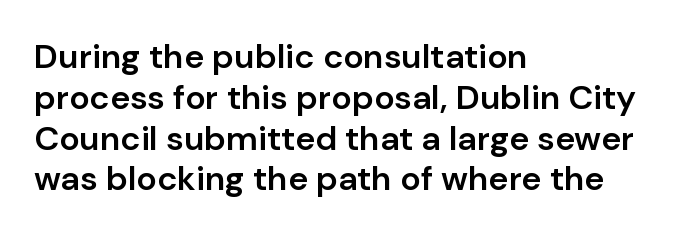
Q: Is the text bold? A: Semi-bold.
Q: Is the text italic (slanted)? A: No, it is upright.
Q: Is the typeface a serif or a sans-serif typeface? A: Sans-serif.
Q: Is the text underlined? A: No.
Q: How is the paragraph aligned? A: Left-aligned.
Q: Is the spacing between letters normal or unusually wide? A: Normal.
Q: Width (condensed, normal, or wide)? A: Normal.
Q: Stroke contrast? A: Low.
Q: x-height? A: Medium.
Q: Monospaced? A: No.
